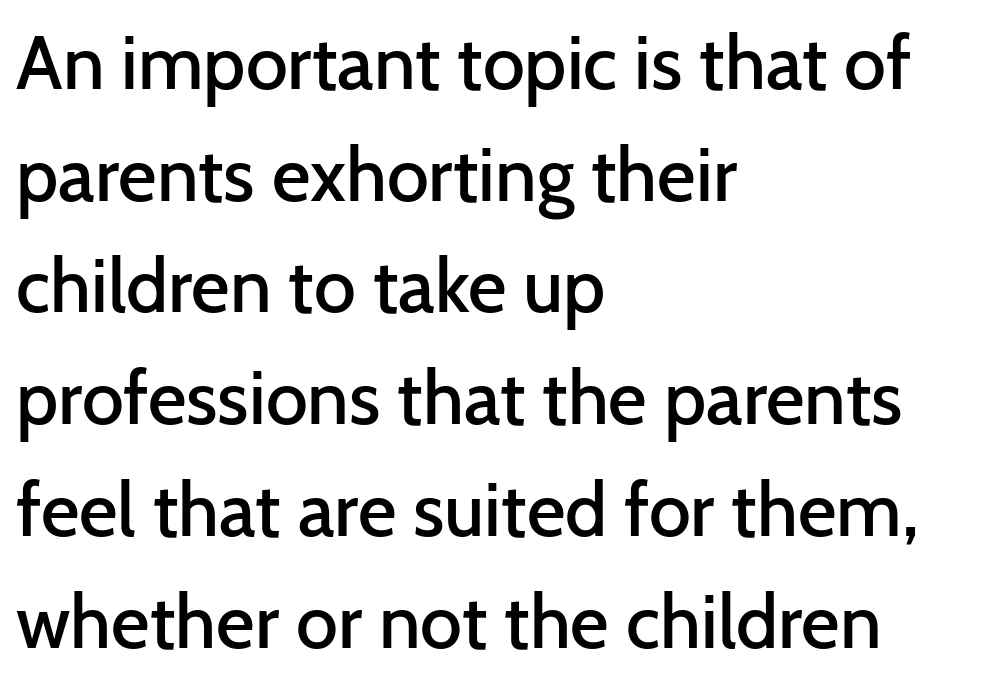
{"serif": "no", "italic": "no", "bold": "semi", "weight": "semibold", "width": "normal", "stroke_contrast": "low", "x_height": "medium", "monospaced": "no", "underline": "no", "align": "left", "line_spacing": "normal", "line_spacing_ratio": 1.49, "letter_spacing": "normal", "letter_spacing_em": 0.0, "glyph_px": 75}
